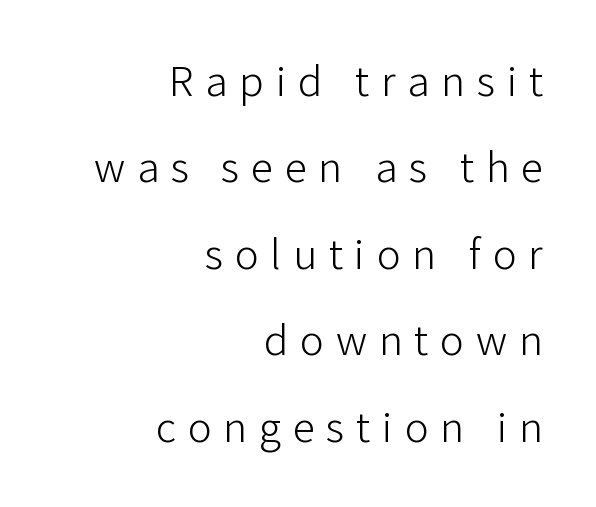
The image shows 45 px light sans-serif type, upright; set right-aligned, loose line spacing (1.92x), unusually wide letter spacing (+0.26 em), not underlined; low stroke contrast and a medium x-height.
